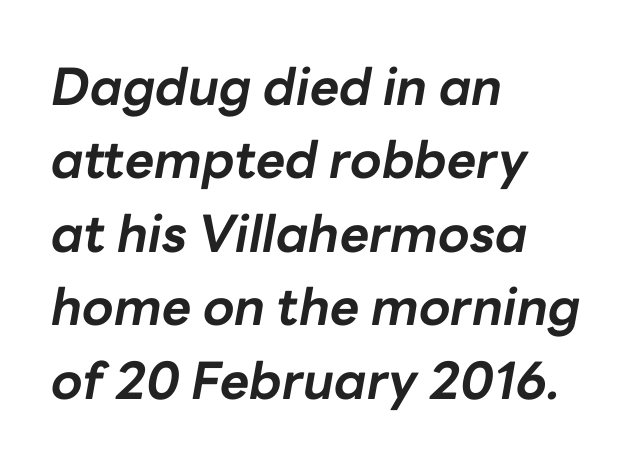
Q: Is the text bold? A: Yes.
Q: Is the text italic (slanted)? A: Yes, it leans right by about 10 degrees.
Q: Is the text underlined? A: No.
Q: How is the paragraph aligned? A: Left-aligned.
Q: Is the spacing between letters normal or unusually wide? A: Normal.
Q: Is the spacing between lines tight, normal or loose? A: Normal.
Q: Width (condensed, normal, or wide)? A: Normal.
Q: Stroke contrast? A: Low.
Q: x-height? A: Medium.
Q: Monospaced? A: No.
